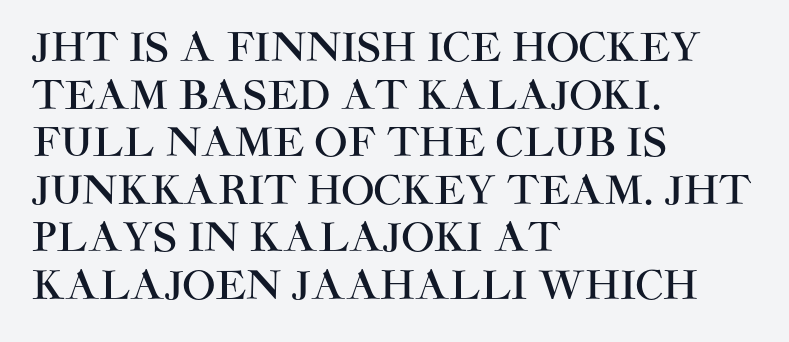
The words here are not underlined. A typesetter would call this proportional, since set widths differ per character. Serifs: no, the terminals of the letterforms are clean. This sample uses an upright cut, with every glyph sitting square on the baseline.
